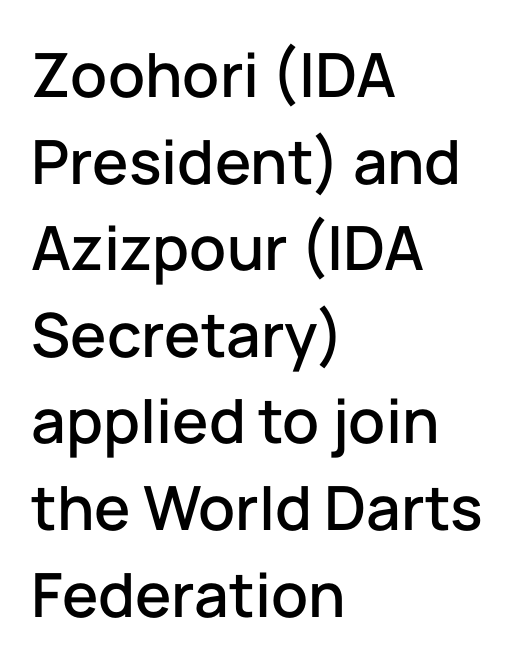
Q: Is the text italic (slanted)? A: No, it is upright.
Q: Is the typeface a serif or a sans-serif typeface? A: Sans-serif.
Q: Is the text underlined? A: No.
Q: How is the paragraph aligned? A: Left-aligned.
Q: Is the spacing between letters normal or unusually wide? A: Normal.
Q: Is the spacing between lines tight, normal or loose? A: Normal.
Q: Width (condensed, normal, or wide)? A: Normal.
Q: Stroke contrast? A: Low.
Q: x-height? A: Medium.
Q: Monospaced? A: No.
